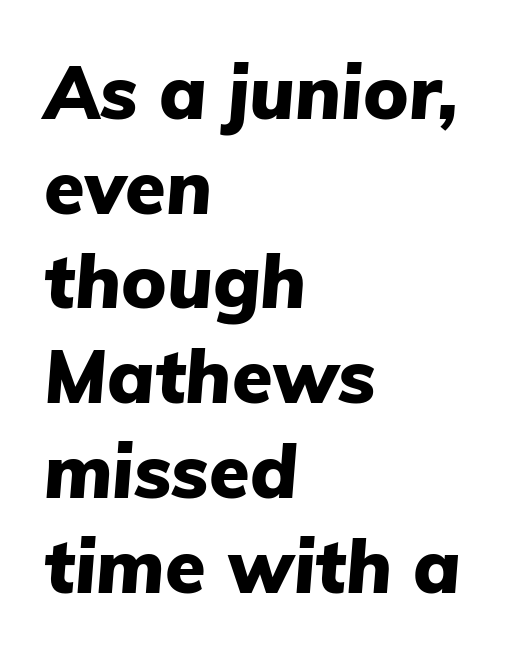
This sample uses plain, unmodified letter spacing. Teacher's note: observe the even left margin — that is flush-left alignment. Descenders hang freely into open space. Is there much room between lines? A standard amount, neither cramped nor airy. Looks like regular typesetting: each glyph gets only the width it needs. Is the type bold? Yes — the strokes are clearly thick and heavy.
